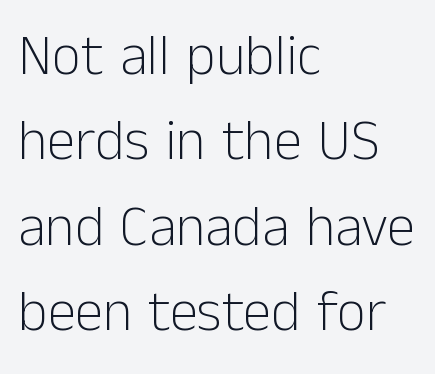
The image shows 57 px light sans-serif type, upright; set left-aligned, normal line spacing (1.5x), normal letter spacing, not underlined; low stroke contrast and a medium x-height.
